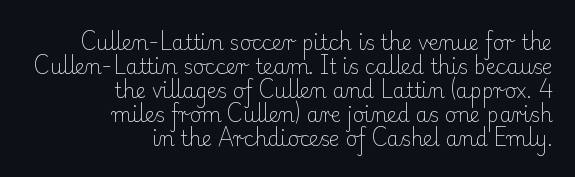
{"italic": "no", "bold": "no", "underline": "no", "align": "right", "line_spacing_ratio": 1.2, "letter_spacing": "normal", "letter_spacing_em": 0.0, "glyph_px": 20}
